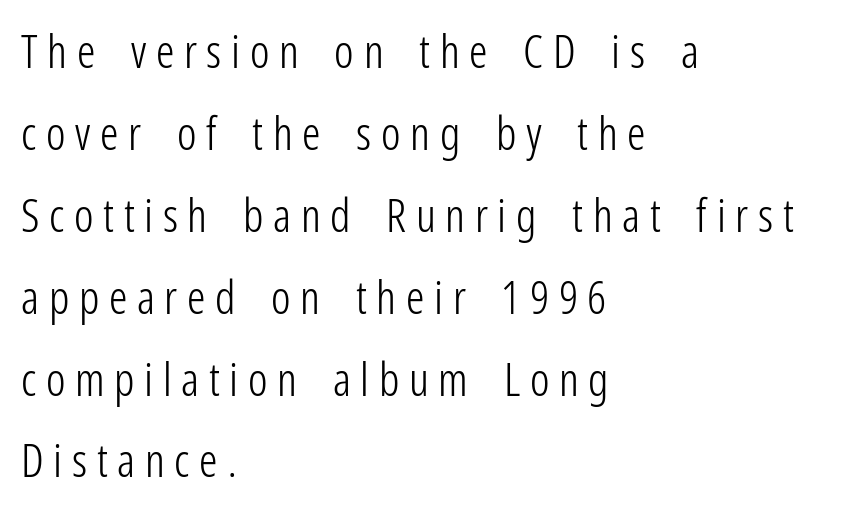
{"serif": "no", "italic": "no", "bold": "no", "weight": "light", "width": "condensed", "stroke_contrast": "low", "x_height": "medium", "monospaced": "no", "underline": "no", "align": "left", "line_spacing_ratio": 1.78, "letter_spacing": "wide", "letter_spacing_em": 0.21, "glyph_px": 46}
